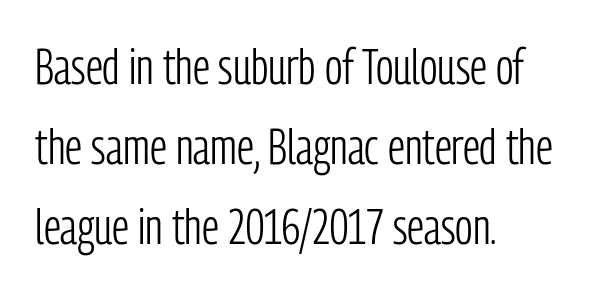
The designer went with a sans here, leaving each stem footless. Compared with typical paragraphs, the rows here are spaced about the same. If you drew a line through each stem, it would be perfectly vertical. Nobody drew a line under any word here.
